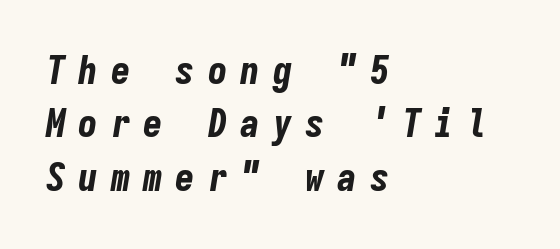
What stands out about the letter spacing? Its width — letters are far apart. The face used here has the dense, thick strokes of a bold. The rows are spaced the way most documents space them. The face used here is monospaced, like something from a code editor.
